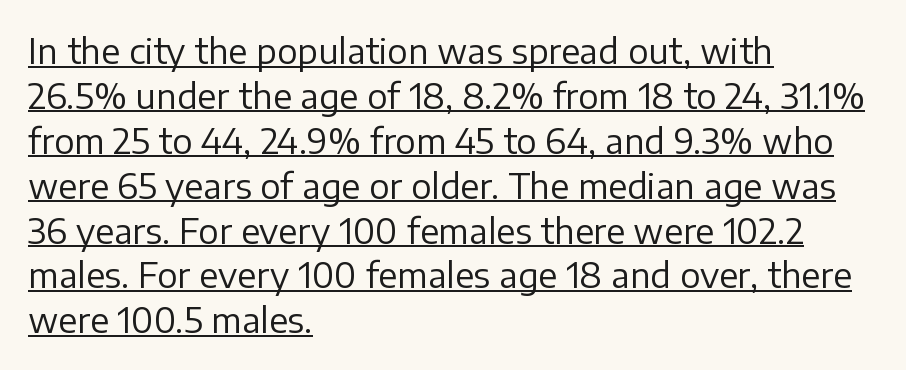
Unlike italic type, these characters show no tilt at all. Think of a printed novel: that variable character pitch is what you see here. Letterform terminals end flat and unadorned throughout the passage. How would I describe the line gaps? Plain and ordinary. Does extra space separate the letters? No, they use regular spacing. Caption: lettering with a line underneath.
